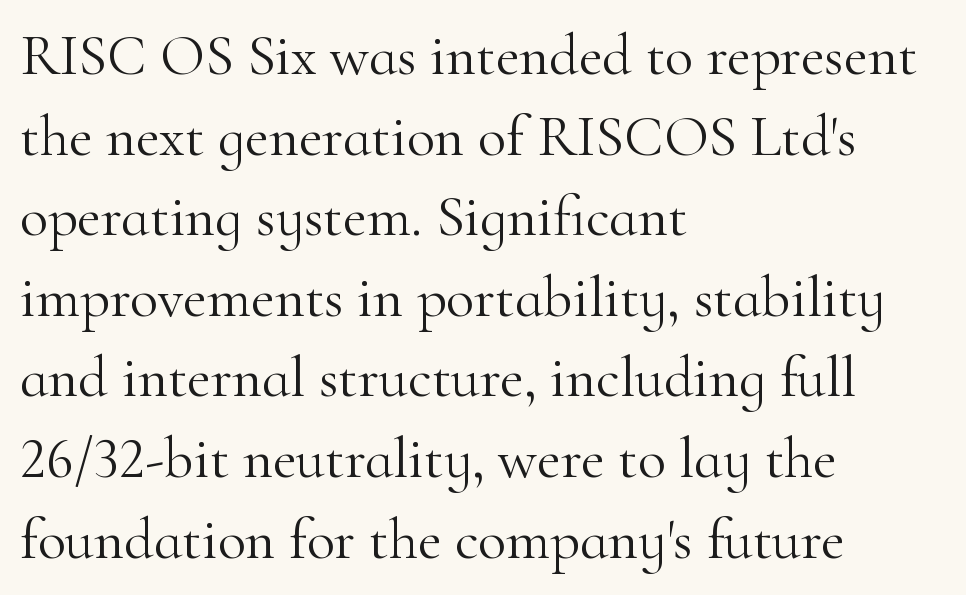
Q: Is the text bold? A: No.
Q: Is the text italic (slanted)? A: No, it is upright.
Q: Is the typeface a serif or a sans-serif typeface? A: Serif.
Q: Is the text underlined? A: No.
Q: How is the paragraph aligned? A: Left-aligned.
Q: Is the spacing between letters normal or unusually wide? A: Normal.
Q: Is the spacing between lines tight, normal or loose? A: Normal.
Q: Width (condensed, normal, or wide)? A: Normal.
Q: Stroke contrast? A: High.
Q: x-height? A: Small.
Q: Monospaced? A: No.
